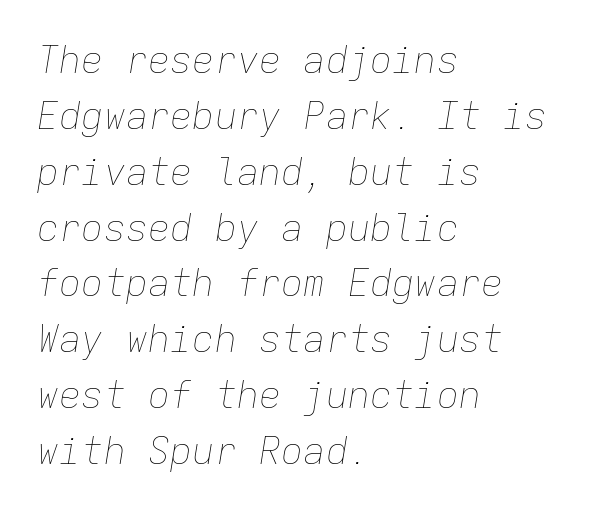
{"italic": "yes", "lean": "right", "slant_degrees": 9, "bold": "no", "weight": "thin", "width": "normal", "stroke_contrast": "low", "x_height": "medium", "monospaced": "yes", "underline": "no", "align": "left", "line_spacing": "normal", "line_spacing_ratio": 1.51, "letter_spacing": "normal", "letter_spacing_em": 0.0, "glyph_px": 37}
